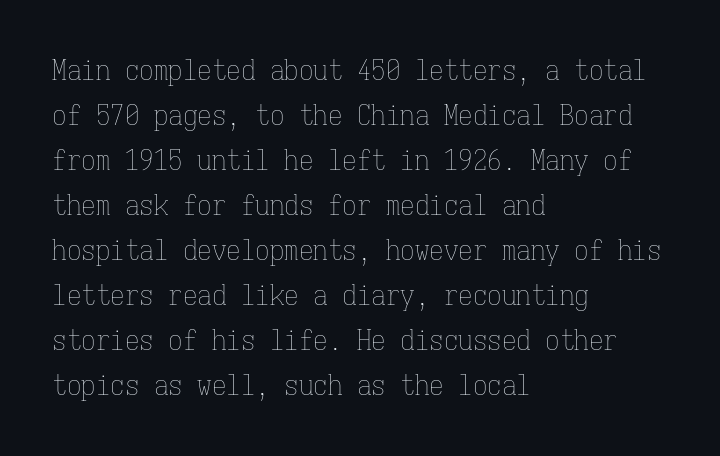
A typesetter would call this leading conventional body-copy spacing. Every character here occupies the same horizontal width, giving the sample a typewriter-like rhythm. If you drew a line through each stem, it would be perfectly vertical. Line beginnings align vertically; line endings do not.
